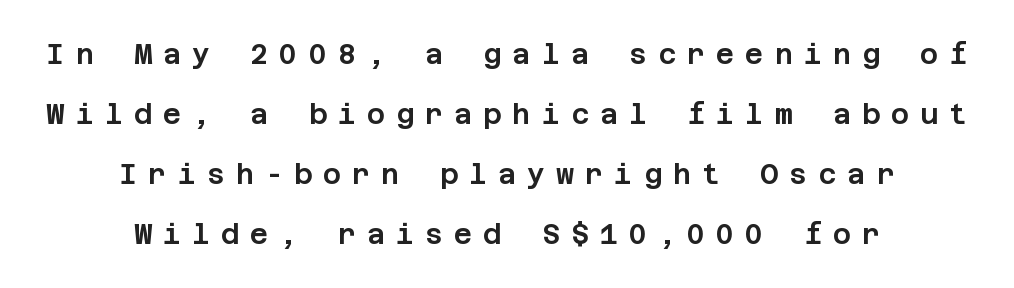
The image shows 28 px sans-serif type, upright; set centered, loose line spacing (2.14x), unusually wide letter spacing (+0.39 em), not underlined; low stroke contrast and a large x-height.
